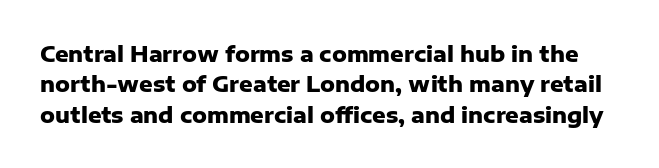
{"italic": "no", "bold": "yes", "underline": "no", "line_spacing": "normal", "line_spacing_ratio": 1.45, "letter_spacing": "normal", "letter_spacing_em": 0.0, "glyph_px": 21}
